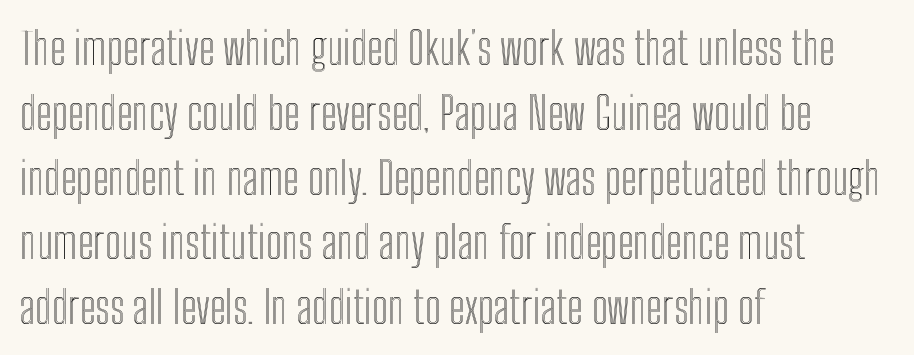
Q: Is the text italic (slanted)? A: No, it is upright.
Q: Is the text underlined? A: No.
Q: How is the paragraph aligned? A: Left-aligned.
Q: Is the spacing between letters normal or unusually wide? A: Normal.
Q: Is the spacing between lines tight, normal or loose? A: Normal.
Q: Width (condensed, normal, or wide)? A: Condensed.
Q: x-height? A: Medium.
Q: Monospaced? A: No.
